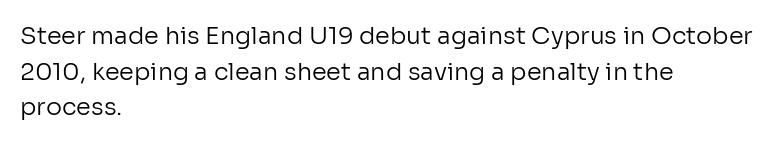
No italicization has been applied; the sample stays upright. Each line starts at the same left margin while the right side varies. Weight: regular or lighter. Compared with typical paragraphs, the rows here are spaced about the same. No extra tracking has been applied to these lines. Any mark beneath the type? The region is blank.
